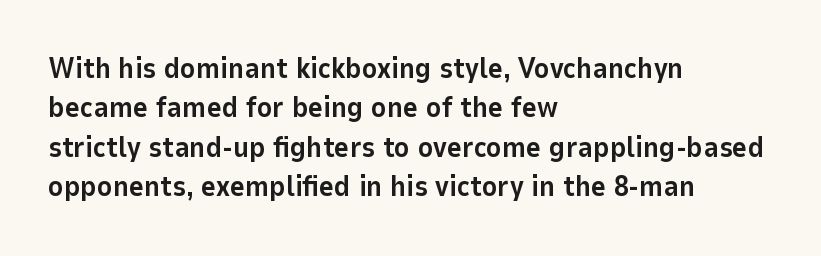
Ordinary non-slanted type is in use. A bare baseline throughout the passage. You could not count columns in this text — the font is proportionally spaced. The letters carry no serifs — their stems end cleanly without finishing strokes. Heavy, bold letterforms. Leading: standard.
